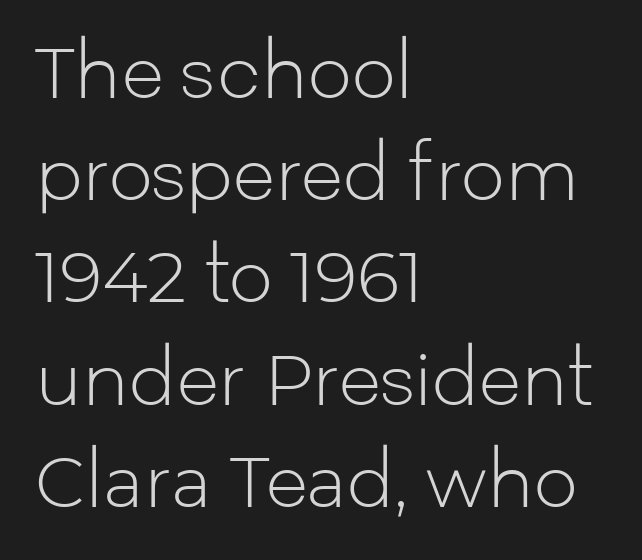
{"serif": "no", "italic": "no", "bold": "no", "weight": "light", "width": "normal", "stroke_contrast": "low", "x_height": "medium", "monospaced": "no", "underline": "no", "align": "left", "line_spacing": "normal", "line_spacing_ratio": 1.46, "letter_spacing": "normal", "letter_spacing_em": 0.0, "glyph_px": 70}
